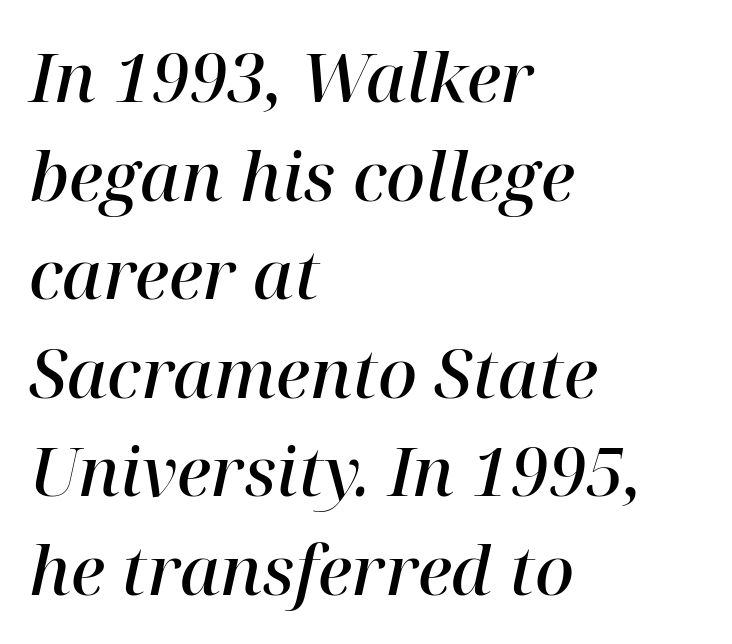
On the weight axis this lands at semibold, roughly 600. The rows are spaced the way most documents space them. The rendering uses natural spacing where letterforms have individual widths. Every character sits at an angle, as italics do. There is no visible air inserted between adjacent glyphs.
